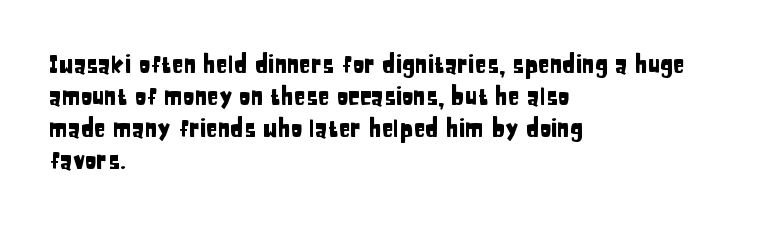
Just letters on the line, the space beneath them empty. Honestly, the row spacing looks completely unremarkable. No italicization has been applied; the sample stays upright. Teacher's note: observe the even left margin — that is flush-left alignment. Glyph-to-glyph distance matches everyday printed text.
